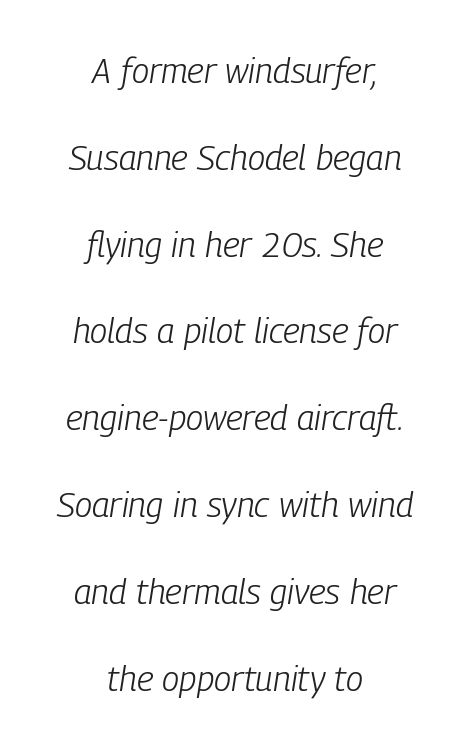
The image shows 35 px light, condensed type, italic (leaning right); set centered, loose line spacing (2.48x), normal letter spacing, not underlined; low stroke contrast and a medium x-height.
